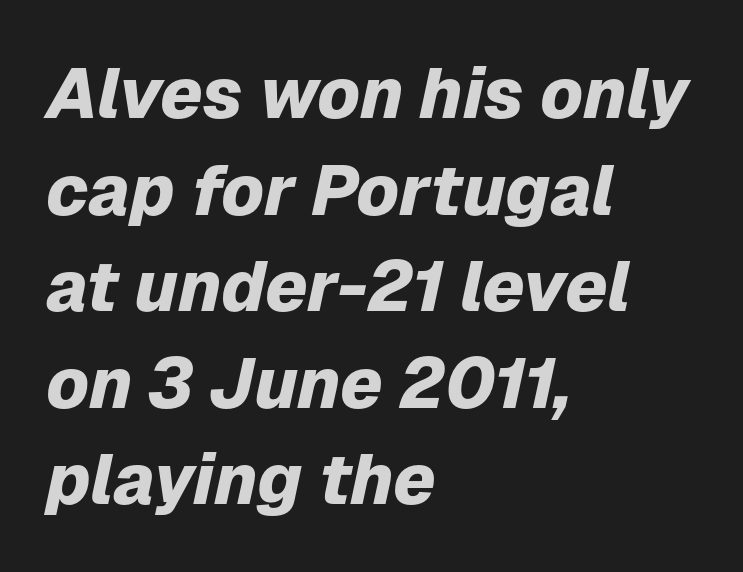
Q: Is the text bold? A: Yes.
Q: Is the text italic (slanted)? A: Yes, it leans right by about 12 degrees.
Q: Is the text underlined? A: No.
Q: How is the paragraph aligned? A: Left-aligned.
Q: Is the spacing between letters normal or unusually wide? A: Normal.
Q: Is the spacing between lines tight, normal or loose? A: Normal.
Q: Width (condensed, normal, or wide)? A: Normal.
Q: Stroke contrast? A: Low.
Q: x-height? A: Medium.
Q: Monospaced? A: No.
